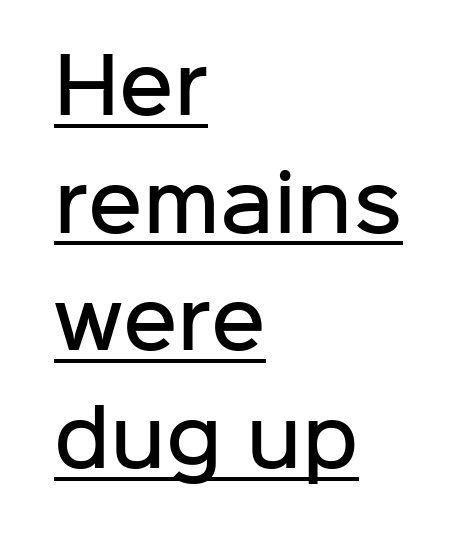
{"serif": "no", "italic": "no", "bold": "semi", "weight": "semibold", "width": "normal", "stroke_contrast": "low", "x_height": "medium", "monospaced": "no", "underline": "yes", "align": "left", "line_spacing": "normal", "line_spacing_ratio": 1.57, "letter_spacing": "normal", "letter_spacing_em": 0.0, "glyph_px": 75}
